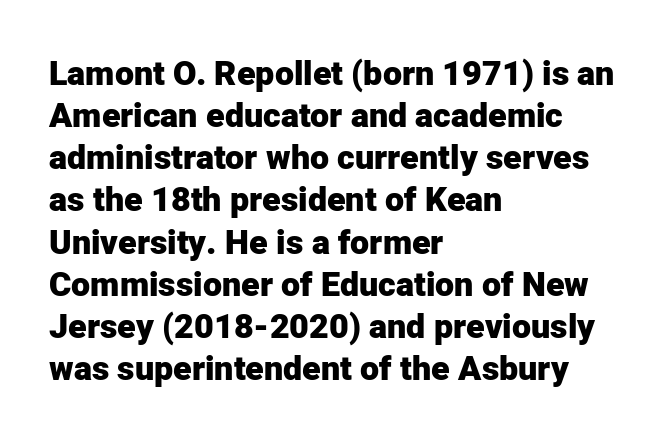
The sample has been set heavy, in full bold. There is no visible air inserted between adjacent glyphs. The rendering uses natural spacing where letterforms have individual widths. Are there feet on the stems? There aren't — it's a sans.
